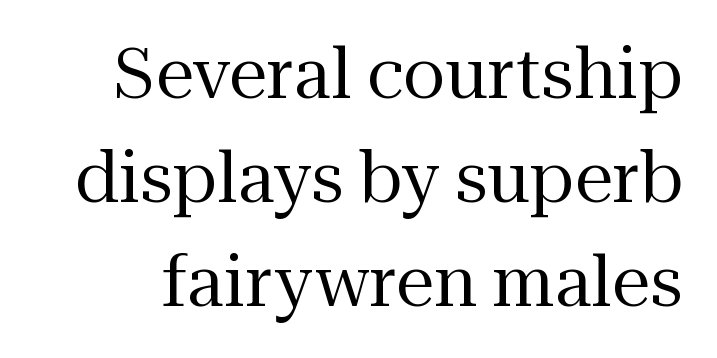
Inter-character spacing is left at the font's built-in metrics. A typesetter would mark this as roman, not italic. In terms of letterform style, serifs are clearly present. Compared with a typical body face, this is equally light or lighter still. Does the leading feel generous? No, just average. Quick note: underline off.
